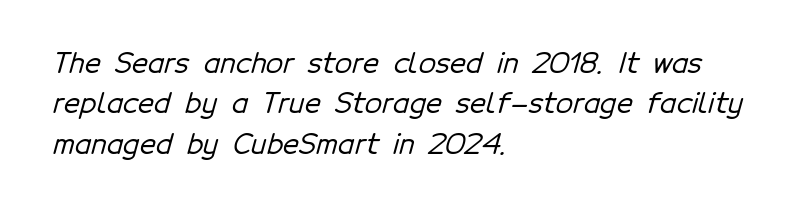
Compared with typical body copy, the letter spacing here is the same. The letters carry no serifs — their stems end cleanly without finishing strokes. The passage is arranged the way most books set body copy — flush left. The leading is moderate, giving the passage an even texture.
